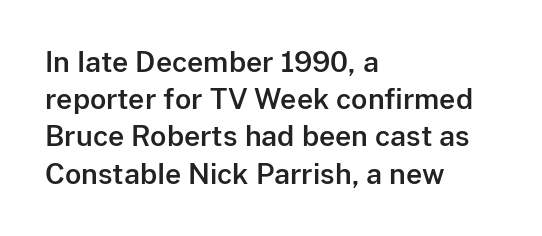
{"serif": "no", "italic": "no", "width": "normal", "stroke_contrast": "low", "x_height": "medium", "monospaced": "no", "underline": "no", "align": "left", "line_spacing": "normal", "line_spacing_ratio": 1.33, "letter_spacing": "normal", "letter_spacing_em": 0.0, "glyph_px": 28}
